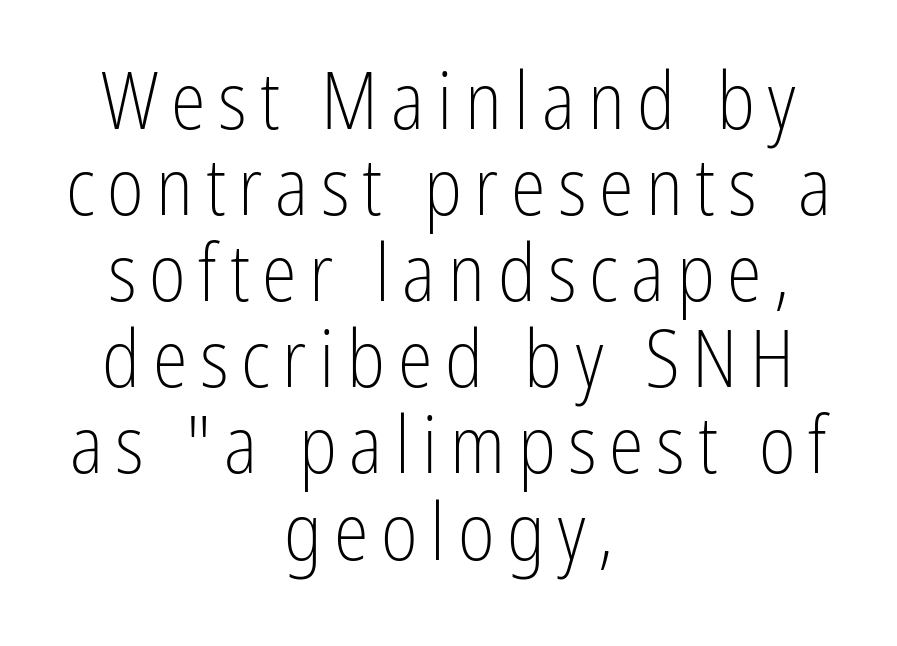
{"serif": "no", "italic": "no", "bold": "no", "weight": "light", "width": "condensed", "stroke_contrast": "low", "x_height": "medium", "monospaced": "no", "underline": "no", "align": "center", "line_spacing": "tight", "line_spacing_ratio": 1.09, "glyph_px": 79}
